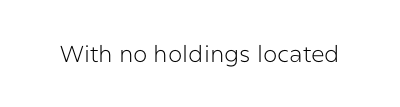
Q: Is the text bold? A: No.
Q: Is the text italic (slanted)? A: No, it is upright.
Q: Is the text underlined? A: No.
Q: Is the spacing between letters normal or unusually wide? A: Normal.
